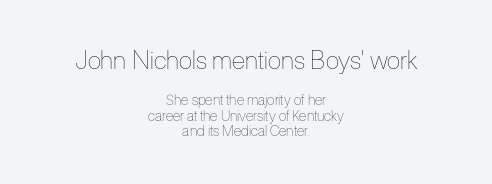
Observe the ordinary spacing: letters are neighbours, not strangers. Alignment: centered. The string is rendered with underlining switched off. Line spacing here is tight. Here the first block reads like a headline and the second like body copy. Does the lettering tilt? It doesn't — this is upright.
